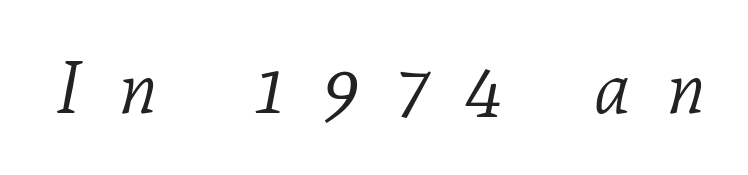
Vertical stems look standard width or narrower in stroke. The face used here is seriffed, in the tradition of book romans. You could not count columns in this text — the font is proportionally spaced. Students, note that the glyphs here are deliberately spaced far apart. The passage shown is not underscored anywhere. There's an unmistakable incline to the writing here.
